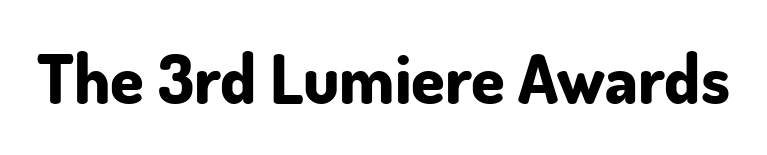
{"serif": "no", "italic": "no", "bold": "yes", "weight": "bold", "width": "normal", "stroke_contrast": "low", "x_height": "small", "monospaced": "no", "underline": "no", "letter_spacing": "normal", "letter_spacing_em": 0.0, "glyph_px": 68}
